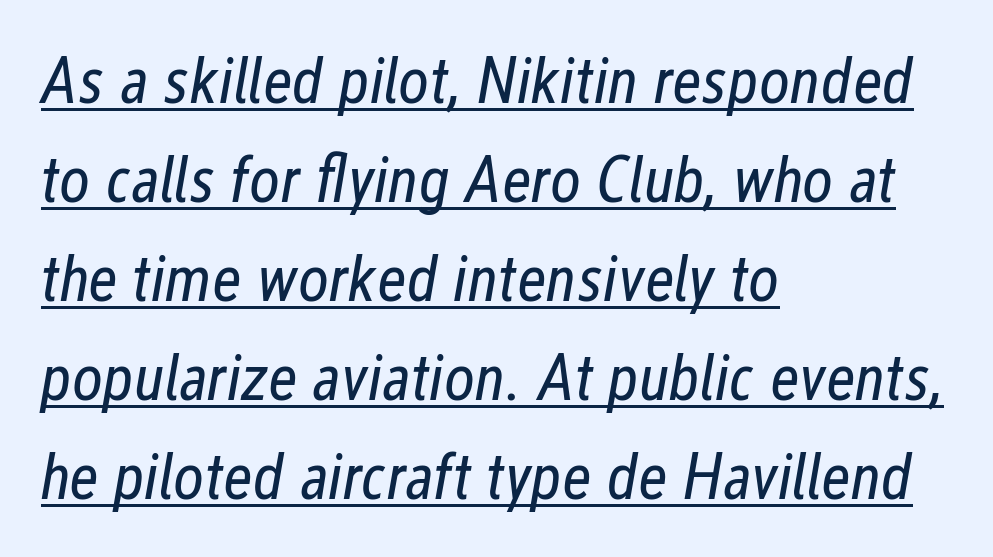
The image shows 66 px regular-weight, condensed type, italic (leaning right); set left-aligned, normal line spacing (1.5x), normal letter spacing, underlined; low stroke contrast and a medium x-height.
